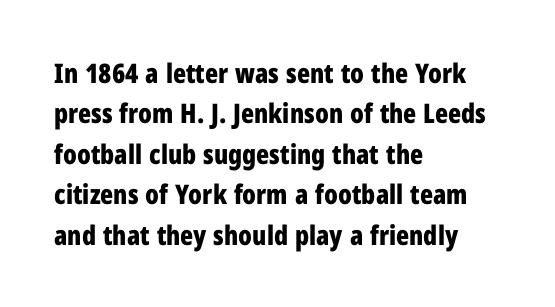
The image shows 27 px bold type, upright; set left-aligned, normal line spacing (1.5x), normal letter spacing, not underlined.
